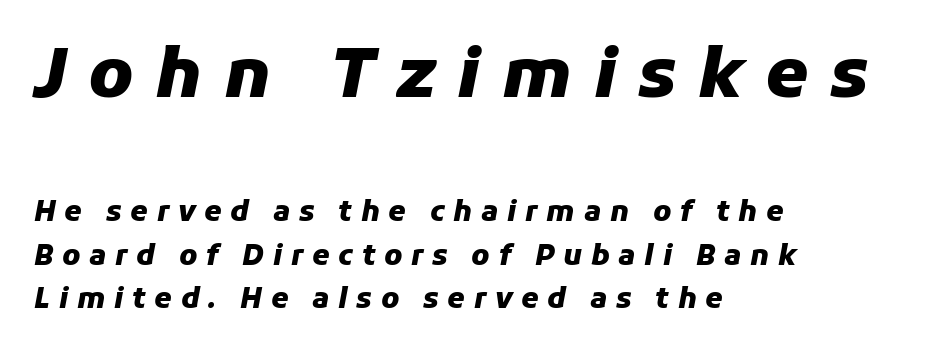
{"italic": "yes", "lean": "right", "slant_degrees": 11, "bold": "yes", "weight": "heavy", "width": "normal", "stroke_contrast": "low", "x_height": "medium", "monospaced": "no", "underline": "no", "align": "left", "line_spacing": "normal", "line_spacing_ratio": 1.54, "letter_spacing": "wide", "letter_spacing_em": 0.31, "larger_block": "first", "size_ratio": 2.46, "glyph_px": 69}
